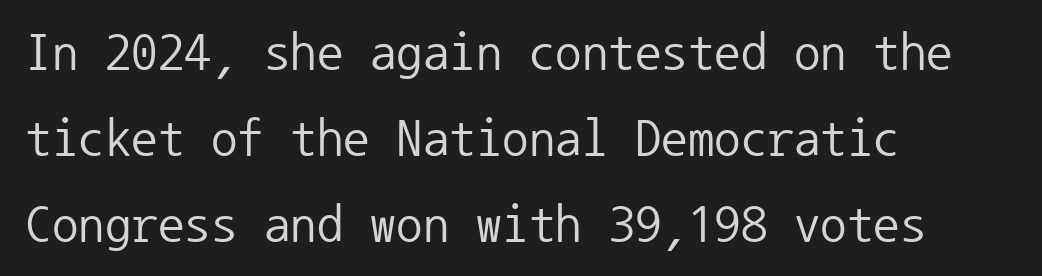
The designer left line spacing at the default. Caption: standard tracking, unaltered. The designer went with a sans here, leaving each stem footless. The area under the type is left untouched. The paragraph has a hard left edge and a soft right edge.
